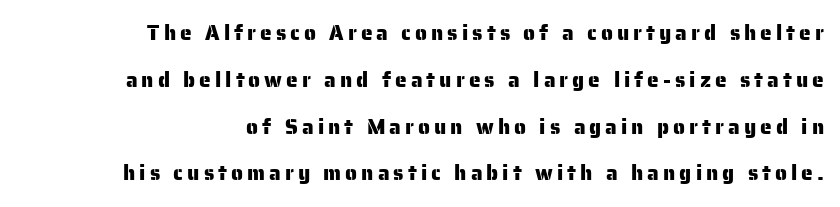
The typography opts for an upright posture over an oblique one. The strip under each line holds only bare page. Notice how the passage keeps a crisp vertical edge on the right only. Widely set lines give the paragraph a tall, airy silhouette.
